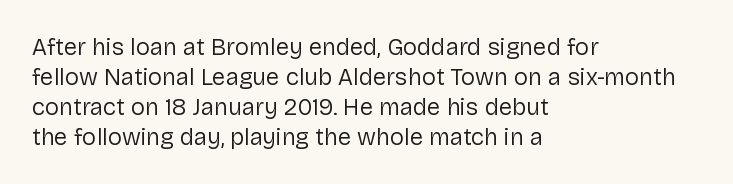
Q: Is the text bold? A: No.
Q: Is the text italic (slanted)? A: No, it is upright.
Q: Is the text underlined? A: No.
Q: How is the paragraph aligned? A: Left-aligned.
Q: Is the spacing between letters normal or unusually wide? A: Normal.
Q: Is the spacing between lines tight, normal or loose? A: Normal.
